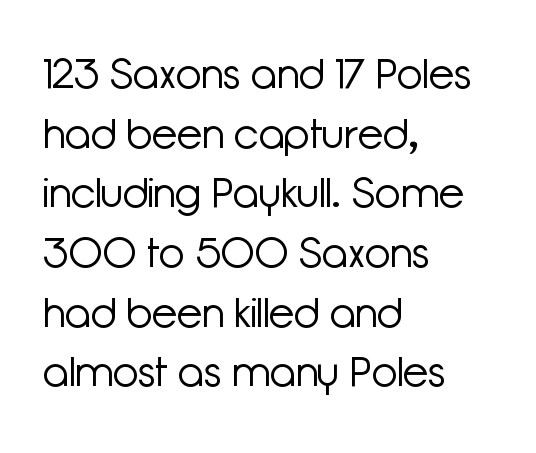
Q: Is the text bold? A: No.
Q: Is the text italic (slanted)? A: No, it is upright.
Q: Is the typeface a serif or a sans-serif typeface? A: Sans-serif.
Q: Is the text underlined? A: No.
Q: How is the paragraph aligned? A: Left-aligned.
Q: Is the spacing between letters normal or unusually wide? A: Normal.
Q: Is the spacing between lines tight, normal or loose? A: Normal.
Q: Width (condensed, normal, or wide)? A: Normal.
Q: Stroke contrast? A: Low.
Q: x-height? A: Medium.
Q: Monospaced? A: No.
